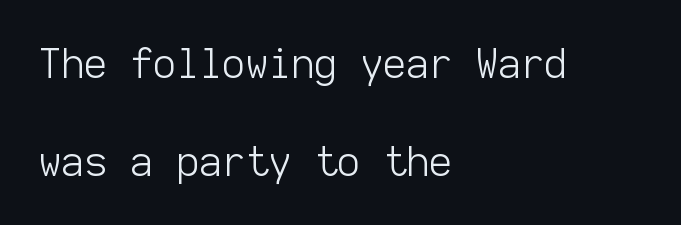
{"serif": "no", "italic": "no", "bold": "no", "weight": "light", "width": "normal", "stroke_contrast": "low", "x_height": "medium", "monospaced": "yes", "underline": "no", "align": "left", "line_spacing": "loose", "line_spacing_ratio": 2.45, "letter_spacing": "normal", "letter_spacing_em": 0.0, "glyph_px": 40}
